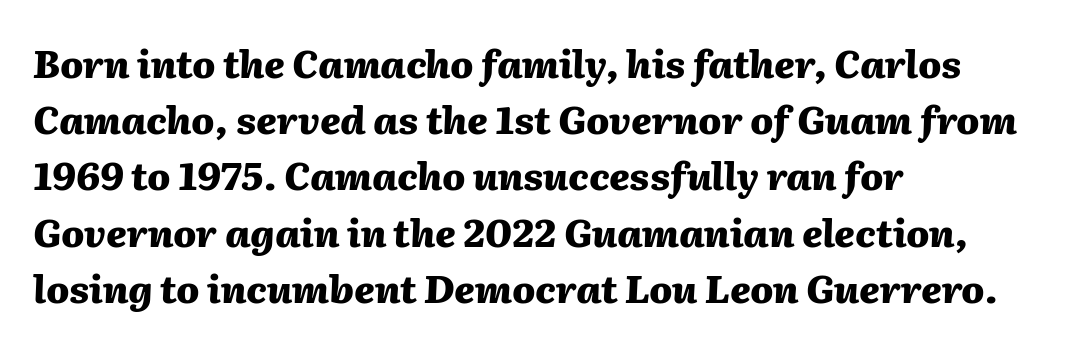
Q: Is the text bold? A: Yes.
Q: Is the text italic (slanted)? A: Yes, it leans right by about 2 degrees.
Q: Is the text underlined? A: No.
Q: How is the paragraph aligned? A: Left-aligned.
Q: Is the spacing between letters normal or unusually wide? A: Normal.
Q: Is the spacing between lines tight, normal or loose? A: Normal.
Q: Width (condensed, normal, or wide)? A: Normal.
Q: Stroke contrast? A: Medium.
Q: x-height? A: Medium.
Q: Monospaced? A: No.
